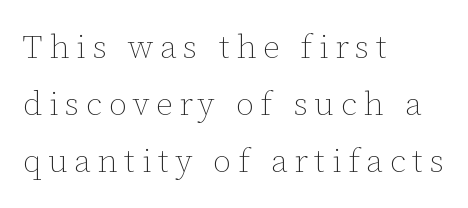
These lines stack with their left ends in a neat column. Italic? Not at all — the glyphs are vertical. Caption: face not bold, strokes unweighted. A typesetter would call this proportional, since set widths differ per character.
